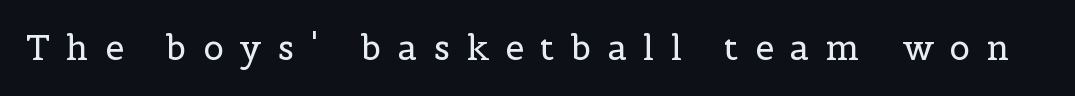
The image shows 34 px regular-weight serif type, upright; set unusually wide letter spacing (+0.49 em), not underlined; a medium x-height.
